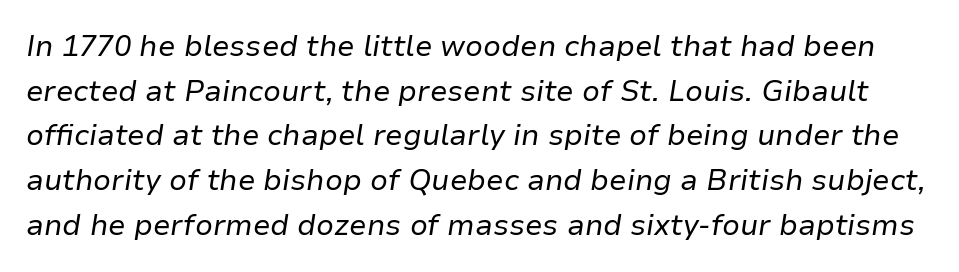
Q: Is the text bold? A: No.
Q: Is the text italic (slanted)? A: Yes, it leans right by about 9 degrees.
Q: Is the text underlined? A: No.
Q: Is the spacing between letters normal or unusually wide? A: Normal.
Q: Is the spacing between lines tight, normal or loose? A: Normal.
Q: Width (condensed, normal, or wide)? A: Normal.
Q: Stroke contrast? A: Low.
Q: x-height? A: Medium.
Q: Monospaced? A: No.
